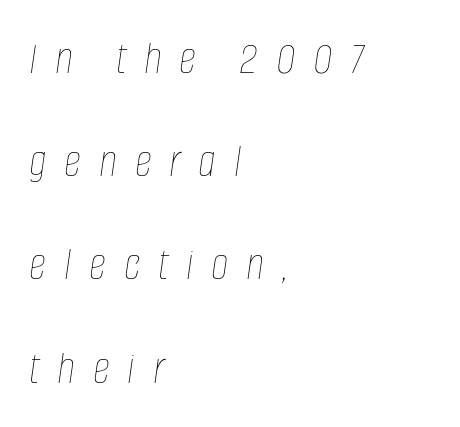
The image shows 48 px thin, condensed type, italic (leaning right); set left-aligned, loose line spacing (2.15x), unusually wide letter spacing (+0.37 em), not underlined; low stroke contrast and a large x-height.
